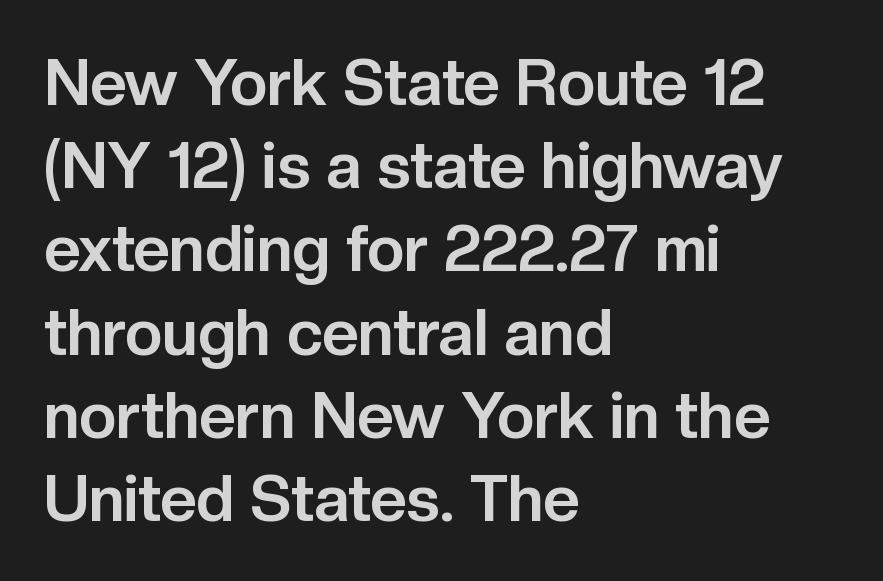
Q: Is the text bold? A: Yes.
Q: Is the text italic (slanted)? A: No, it is upright.
Q: Is the typeface a serif or a sans-serif typeface? A: Sans-serif.
Q: Is the text underlined? A: No.
Q: How is the paragraph aligned? A: Left-aligned.
Q: Is the spacing between letters normal or unusually wide? A: Normal.
Q: Is the spacing between lines tight, normal or loose? A: Normal.
Q: Width (condensed, normal, or wide)? A: Normal.
Q: Stroke contrast? A: Low.
Q: x-height? A: Medium.
Q: Monospaced? A: No.
